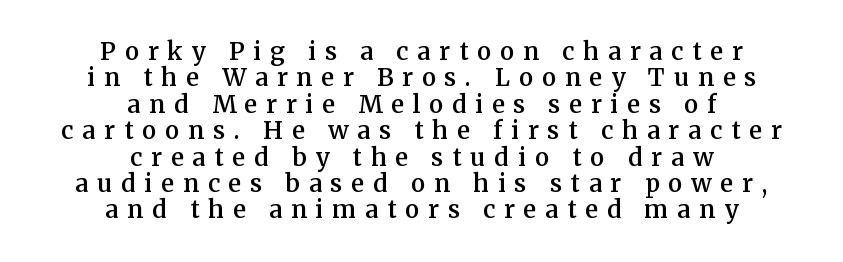
The image shows 24 px text type, upright; set centered, tight line spacing (1.1x), unusually wide letter spacing (+0.37 em), not underlined.
